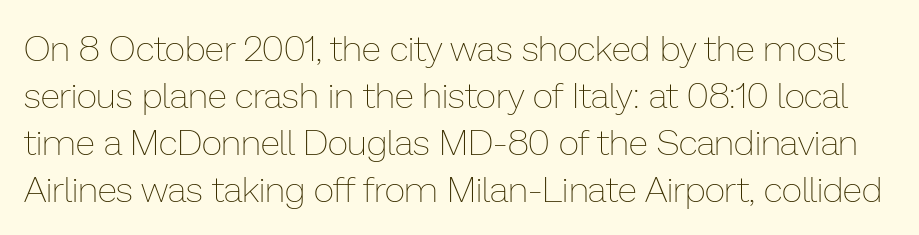
{"italic": "no", "bold": "no", "weight": "thin", "width": "normal", "stroke_contrast": "low", "x_height": "medium", "monospaced": "no", "underline": "no", "line_spacing": "normal", "line_spacing_ratio": 1.31, "letter_spacing": "normal", "letter_spacing_em": 0.0, "glyph_px": 36}
